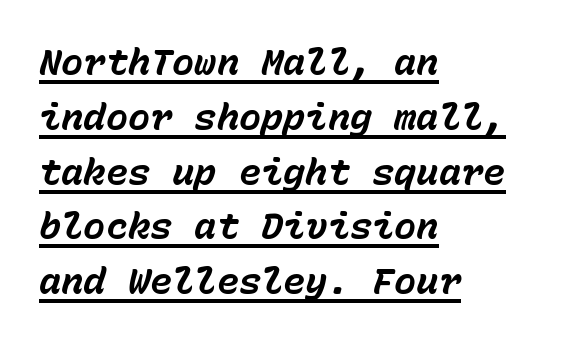
Each letter, wide or thin by design, is forced into the same width here. There's an unmistakable incline to the writing here. The block of text has a typical density, with ordinary space between rows. Compared with undecorated copy, this sample adds a rule below the words. Plenty of ink on the page — the face is bold. Caption: multi-line text, flush left, ragged right.
